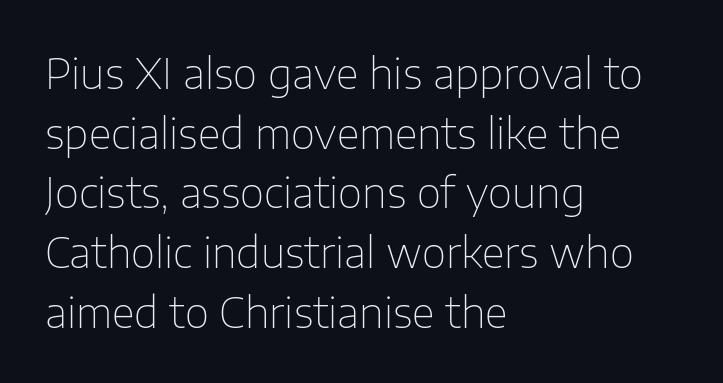
The image shows 42 px thin sans-serif type, upright; set left-aligned, normal line spacing (1.42x), normal letter spacing, not underlined; low stroke contrast and a medium x-height.
